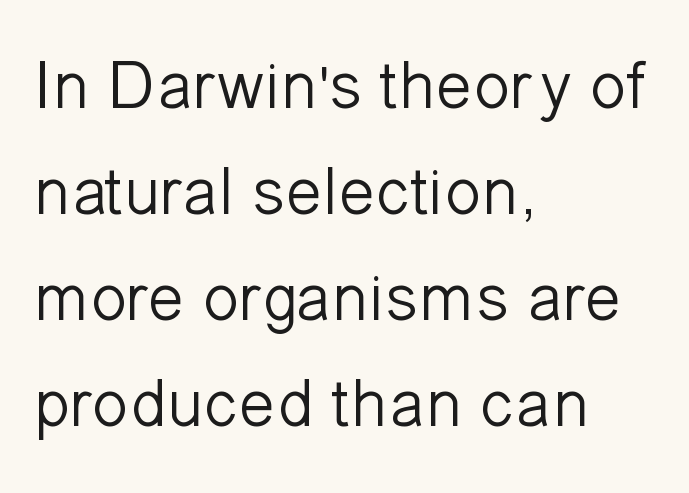
Clear beneath every line of the passage. Does extra space separate the letters? No, they use regular spacing. Do the characters align in a grid? No, the font is proportional. Weight class: somewhere from thin through regular. Characters remain perfectly vertical along every line.
